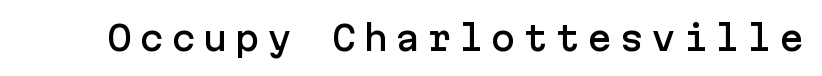
Q: Is the text italic (slanted)? A: No, it is upright.
Q: Is the typeface a serif or a sans-serif typeface? A: Sans-serif.
Q: Is the text underlined? A: No.
Q: Is the spacing between letters normal or unusually wide? A: Unusually wide.
Q: Width (condensed, normal, or wide)? A: Normal.
Q: Stroke contrast? A: Low.
Q: x-height? A: Medium.
